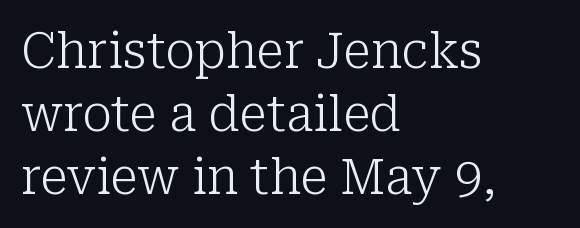
{"serif": "yes", "italic": "no", "bold": "no", "weight": "light", "width": "normal", "stroke_contrast": "low", "x_height": "medium", "monospaced": "no", "underline": "no", "align": "left", "line_spacing": "normal", "line_spacing_ratio": 1.26, "letter_spacing": "normal", "letter_spacing_em": 0.0, "glyph_px": 50}
